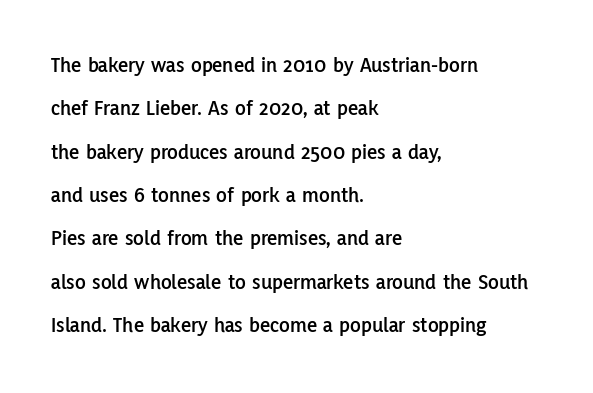
{"italic": "no", "underline": "no", "align": "left", "line_spacing": "loose", "line_spacing_ratio": 1.97, "letter_spacing": "normal", "letter_spacing_em": 0.0, "glyph_px": 22}
